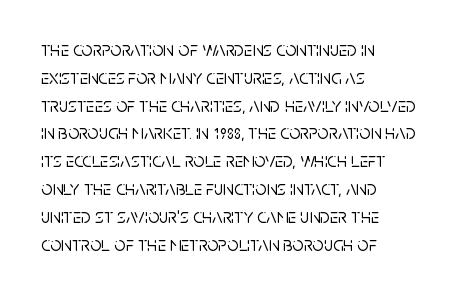
{"italic": "no", "underline": "no", "align": "left", "line_spacing": "normal", "line_spacing_ratio": 1.39, "letter_spacing": "normal", "letter_spacing_em": 0.0, "glyph_px": 20}
